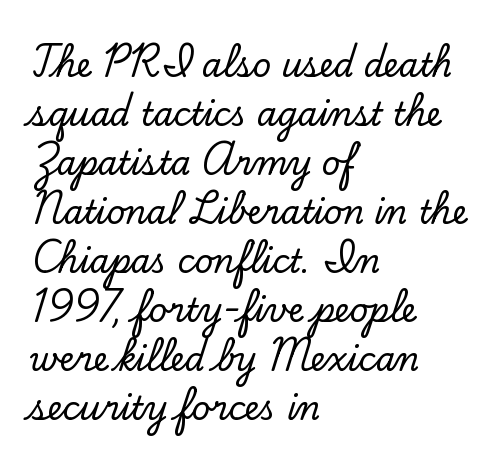
The image shows 32 px serif type; set left-aligned, normal line spacing (1.53x), normal letter spacing, not underlined; low stroke contrast and a small x-height.
